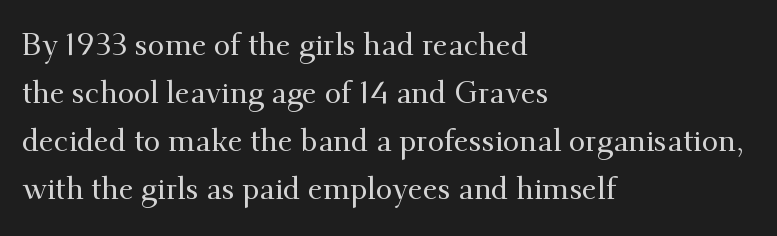
The image shows 30 px serif type, upright; set left-aligned, normal line spacing (1.6x), normal letter spacing, not underlined; medium stroke contrast and a small x-height.
